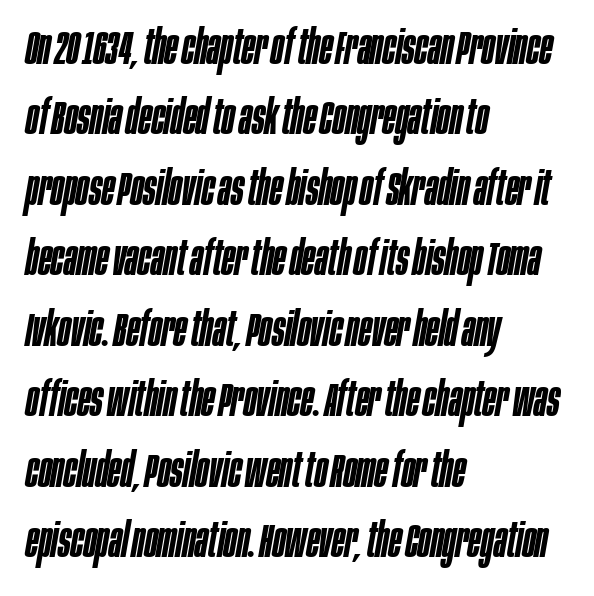
Proportional: the letters do not fall into vertical columns. Italic? Definitely — the glyphs are oblique. If you measured baseline to baseline, you'd find a middling distance. One-word summary of the alignment: left.
